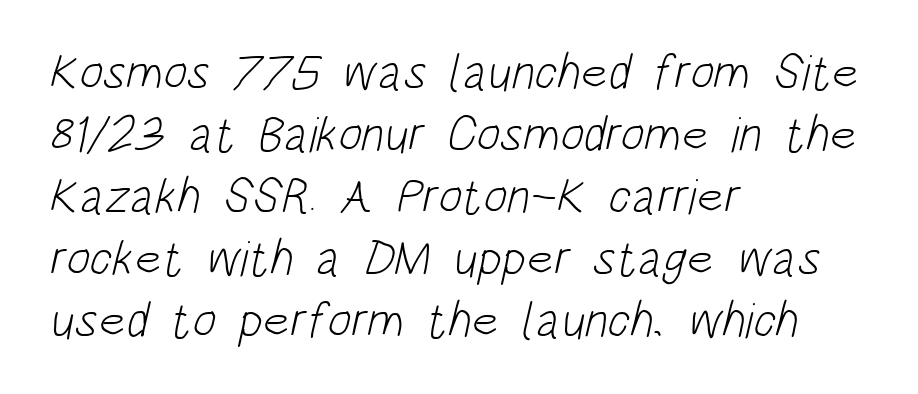
Quick note: underline off. Weight: not bold — regular or lighter. Check where the strokes stop: nothing finishes them off — pure sans. The passage is arranged the way most books set body copy — flush left.
